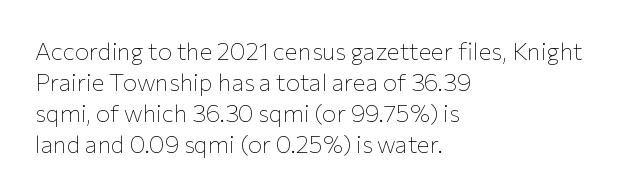
The image shows 24 px text type, upright; set left-aligned, normal line spacing (1.29x), normal letter spacing, not underlined.
